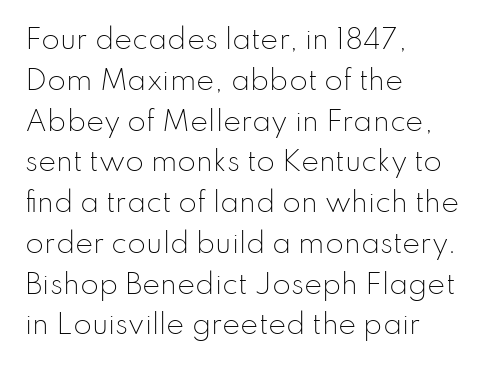
{"italic": "no", "bold": "no", "underline": "no", "align": "left", "line_spacing": "normal", "line_spacing_ratio": 1.51, "letter_spacing": "normal", "letter_spacing_em": 0.0, "glyph_px": 27}
